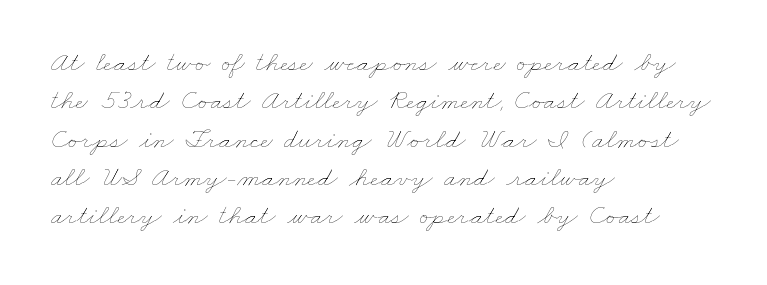
The image shows 28 px thin, wide type; set left-aligned, normal line spacing (1.37x), normal letter spacing, not underlined; low stroke contrast and a small x-height.
